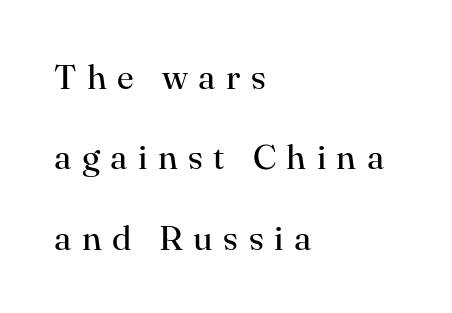
Q: Is the text bold? A: No.
Q: Is the text italic (slanted)? A: No, it is upright.
Q: Is the typeface a serif or a sans-serif typeface? A: Serif.
Q: Is the text underlined? A: No.
Q: How is the paragraph aligned? A: Left-aligned.
Q: Is the spacing between letters normal or unusually wide? A: Unusually wide.
Q: Is the spacing between lines tight, normal or loose? A: Loose.
Q: Width (condensed, normal, or wide)? A: Normal.
Q: Stroke contrast? A: High.
Q: x-height? A: Small.
Q: Monospaced? A: No.
